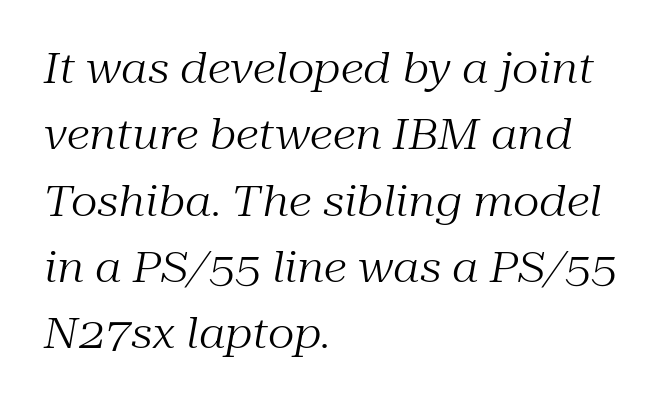
You could call the tracking neutral — neither tight nor loose. Designer's note — italics engaged. Does the leading feel generous? No, just average. Looks like regular typesetting: each glyph gets only the width it needs.
